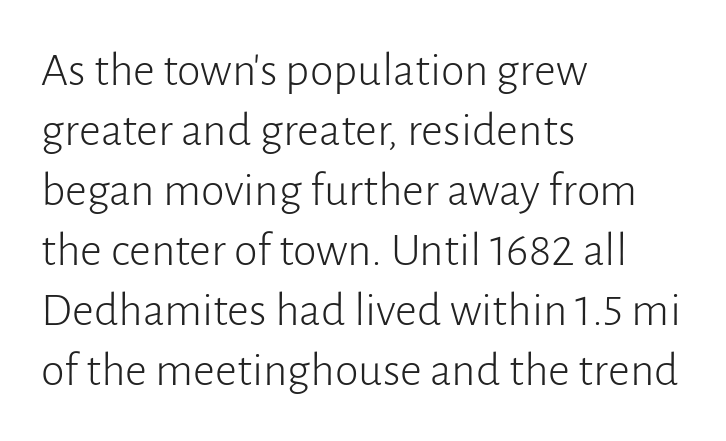
{"serif": "no", "italic": "no", "bold": "no", "weight": "light", "width": "normal", "stroke_contrast": "low", "x_height": "medium", "monospaced": "no", "underline": "no", "align": "left", "line_spacing": "normal", "line_spacing_ratio": 1.25, "letter_spacing": "normal", "letter_spacing_em": 0.0, "glyph_px": 48}
